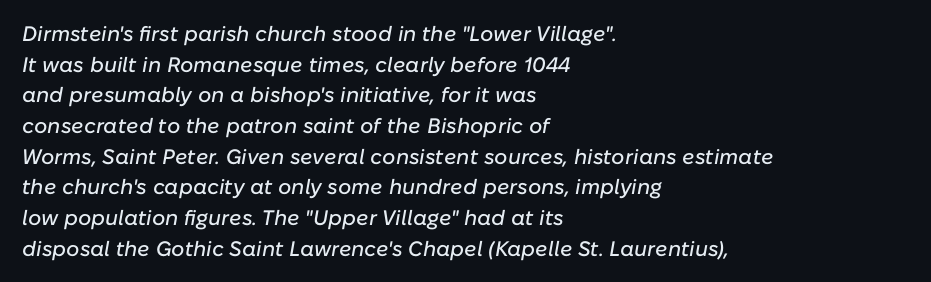
{"italic": "yes", "lean": "right", "slant_degrees": 10, "underline": "no", "align": "left", "line_spacing": "normal", "line_spacing_ratio": 1.46, "letter_spacing": "normal", "letter_spacing_em": 0.0, "glyph_px": 21}
